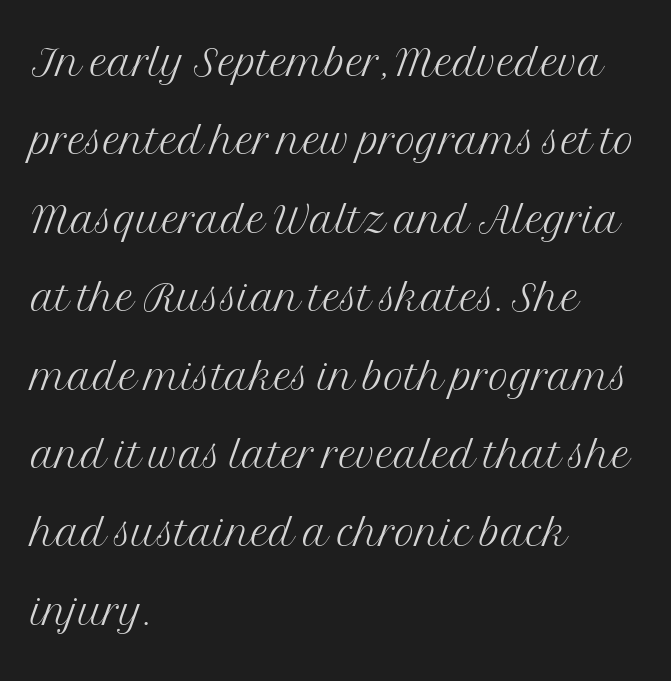
A typesetter would call this proportional, since set widths differ per character. What stands out about the letter spacing? Nothing — it is the standard amount. The letters carry serifs — small finishing strokes at the ends of their stems. Where is the straight margin? On the left. The rendering uses a moderate line-height, typical for paragraphs. Unbolded letterforms with no extra heft.
